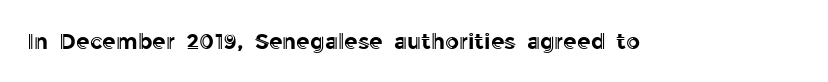
{"italic": "no", "underline": "no", "letter_spacing": "normal", "letter_spacing_em": 0.0, "glyph_px": 22}
